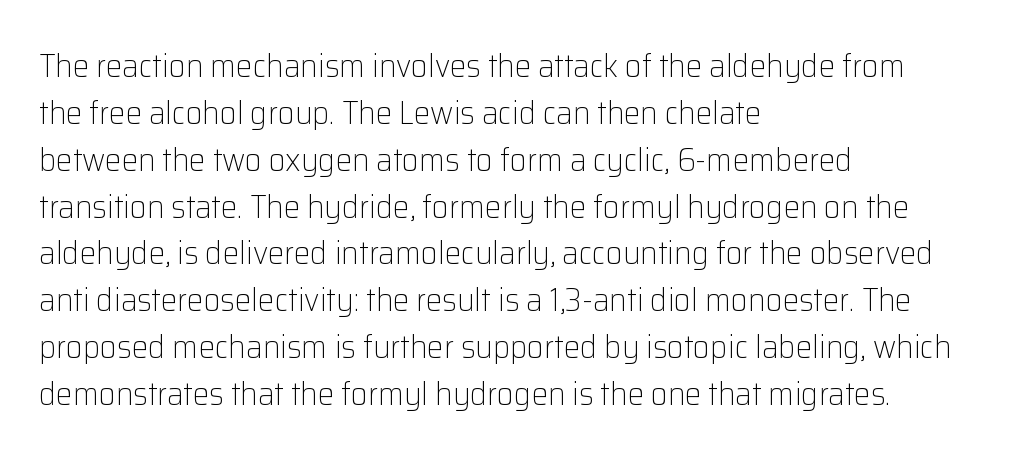
{"serif": "no", "italic": "no", "bold": "no", "weight": "light", "width": "normal", "stroke_contrast": "low", "x_height": "medium", "monospaced": "no", "underline": "no", "align": "left", "line_spacing": "normal", "line_spacing_ratio": 1.42, "letter_spacing": "normal", "letter_spacing_em": 0.0, "glyph_px": 33}
